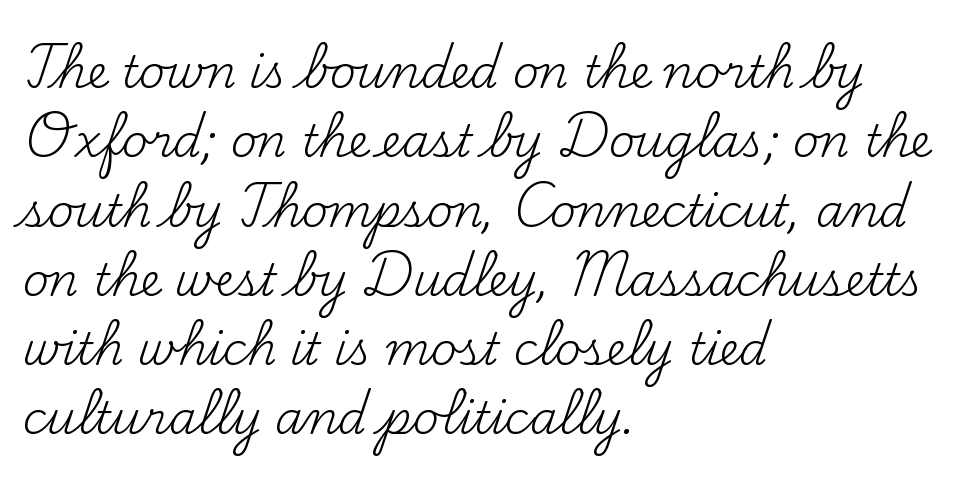
{"serif": "yes", "bold": "no", "weight": "regular", "width": "normal", "stroke_contrast": "medium", "x_height": "small", "monospaced": "no", "underline": "no", "align": "left", "line_spacing": "normal", "line_spacing_ratio": 1.54, "letter_spacing": "normal", "letter_spacing_em": 0.0, "glyph_px": 45}
